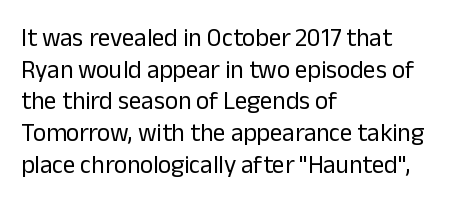
The image shows 25 px text type, upright; set left-aligned, normal line spacing (1.27x), normal letter spacing, not underlined.
